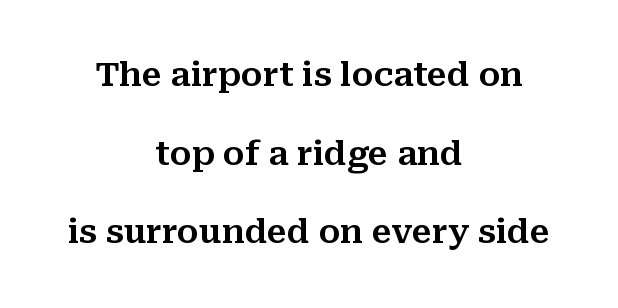
Is there much room between lines? Yes — plenty of vertical air separates them. Any mark beneath the type? The region is blank. The face used here is rendered with its standard letterfit. These lines were composed using upright roman letters. The text block is weighted toward neither margin, spreading evenly from the middle.
